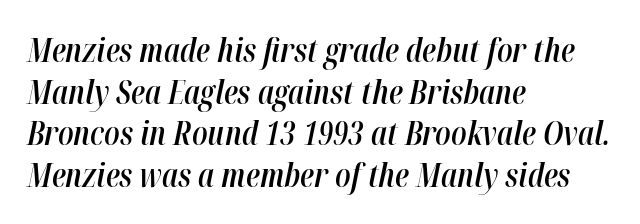
The image shows 32 px semibold, condensed type, italic (leaning right); set left-aligned, normal line spacing (1.3x), normal letter spacing, not underlined; high stroke contrast and a medium x-height.
